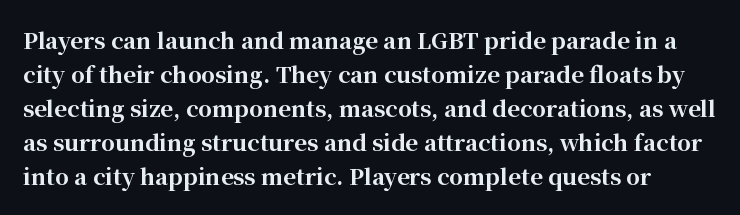
Q: Is the text bold? A: Yes.
Q: Is the text italic (slanted)? A: No, it is upright.
Q: Is the text underlined? A: No.
Q: Is the spacing between letters normal or unusually wide? A: Normal.
Q: Is the spacing between lines tight, normal or loose? A: Normal.
